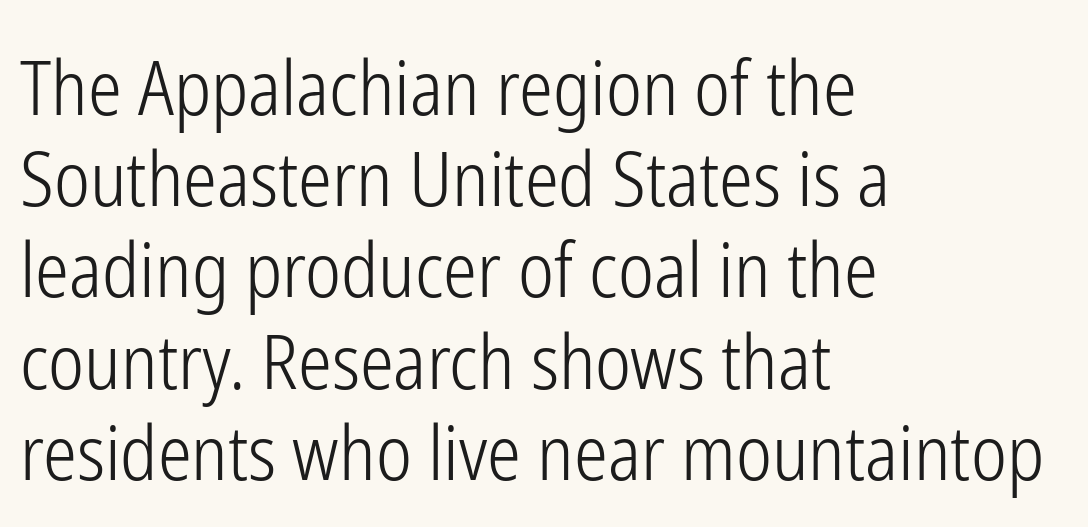
Q: Is the text bold? A: No.
Q: Is the text italic (slanted)? A: No, it is upright.
Q: Is the typeface a serif or a sans-serif typeface? A: Sans-serif.
Q: Is the text underlined? A: No.
Q: How is the paragraph aligned? A: Left-aligned.
Q: Is the spacing between letters normal or unusually wide? A: Normal.
Q: Width (condensed, normal, or wide)? A: Condensed.
Q: Stroke contrast? A: Low.
Q: x-height? A: Medium.
Q: Monospaced? A: No.
